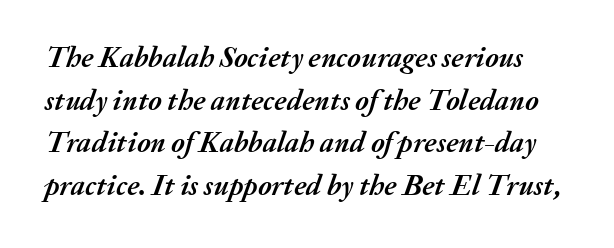
The image shows 29 px semibold type, italic (leaning right); set normal line spacing (1.47x), normal letter spacing, not underlined; medium stroke contrast and a medium x-height.
